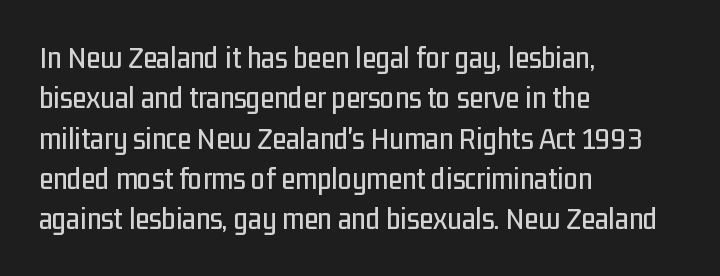
The passage shown has conventional tracking throughout. The letters advance in unequal steps, a hallmark of proportional type. Bare-footed words on every line. This is the regular roman posture of the typeface.
